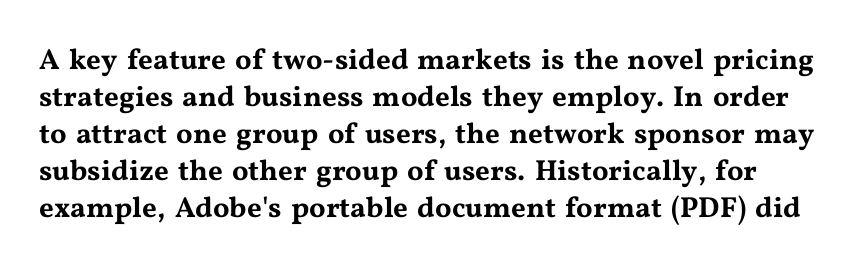
Observe the serifs anchoring each vertical stroke in this sample. Successive baselines arrive at the customary interval. A roman cut, with each character standing at attention. Compared with typical body copy, the letter spacing here is the same. The letters advance in unequal steps, a hallmark of proportional type. The baseline area is clear.
